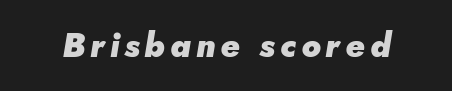
{"italic": "yes", "lean": "right", "slant_degrees": 5, "bold": "yes", "weight": "heavy", "width": "normal", "stroke_contrast": "low", "x_height": "small", "monospaced": "no", "underline": "no", "glyph_px": 33}
